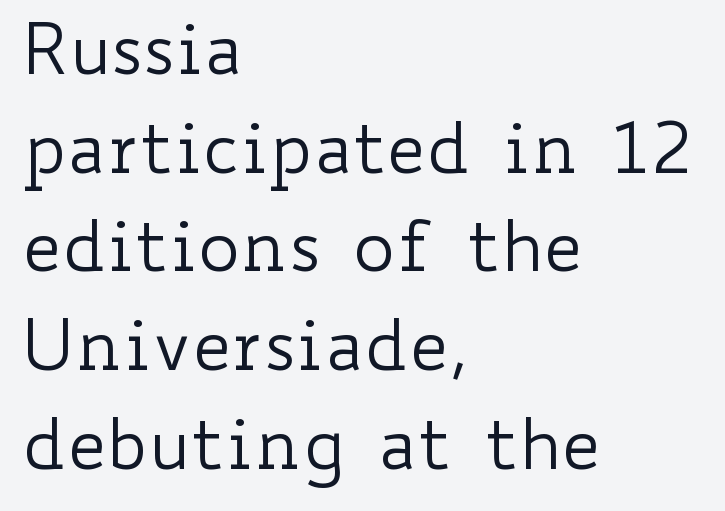
The font's upright variant was chosen for this text. Horizontal bands of white between lines are of average thickness. No letter is thick-stroked: the sample isn't bold. The type is set solid horizontally, with unmodified tracking. The ragged edge is on the right, which tells us the setting is flush left.
